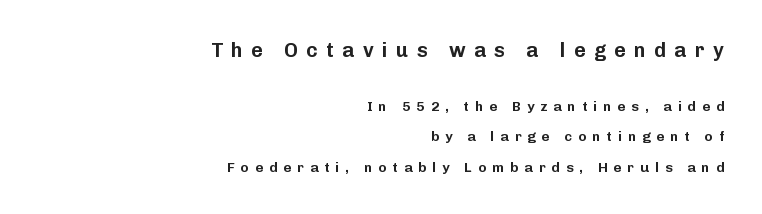
{"italic": "no", "underline": "no", "align": "right", "line_spacing": "loose", "line_spacing_ratio": 2.16, "letter_spacing": "wide", "letter_spacing_em": 0.42, "larger_block": "first", "size_ratio": 1.43, "glyph_px": 20}
